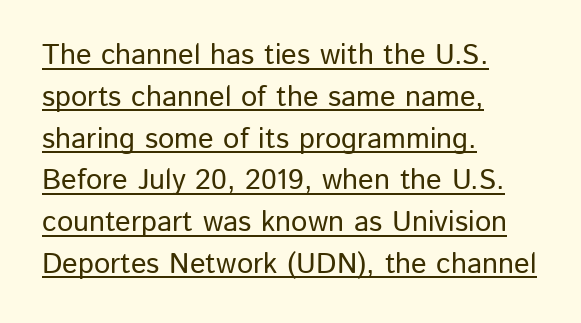
Q: Is the text italic (slanted)? A: No, it is upright.
Q: Is the typeface a serif or a sans-serif typeface? A: Sans-serif.
Q: Is the text underlined? A: Yes.
Q: How is the paragraph aligned? A: Left-aligned.
Q: Is the spacing between letters normal or unusually wide? A: Normal.
Q: Is the spacing between lines tight, normal or loose? A: Normal.
Q: Width (condensed, normal, or wide)? A: Normal.
Q: Stroke contrast? A: Low.
Q: x-height? A: Medium.
Q: Monospaced? A: No.
